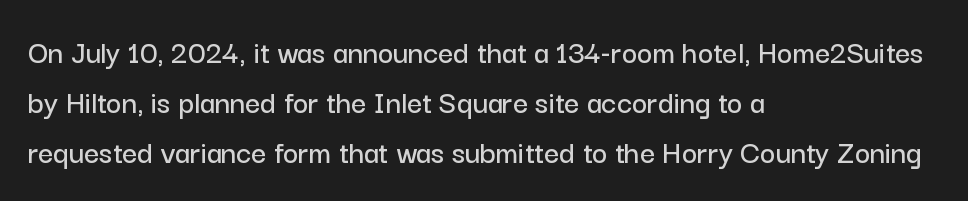
Q: Is the text italic (slanted)? A: No, it is upright.
Q: Is the typeface a serif or a sans-serif typeface? A: Sans-serif.
Q: Is the text underlined? A: No.
Q: How is the paragraph aligned? A: Left-aligned.
Q: Is the spacing between letters normal or unusually wide? A: Normal.
Q: Is the spacing between lines tight, normal or loose? A: Normal.
Q: Width (condensed, normal, or wide)? A: Normal.
Q: Stroke contrast? A: Low.
Q: x-height? A: Medium.
Q: Monospaced? A: No.
